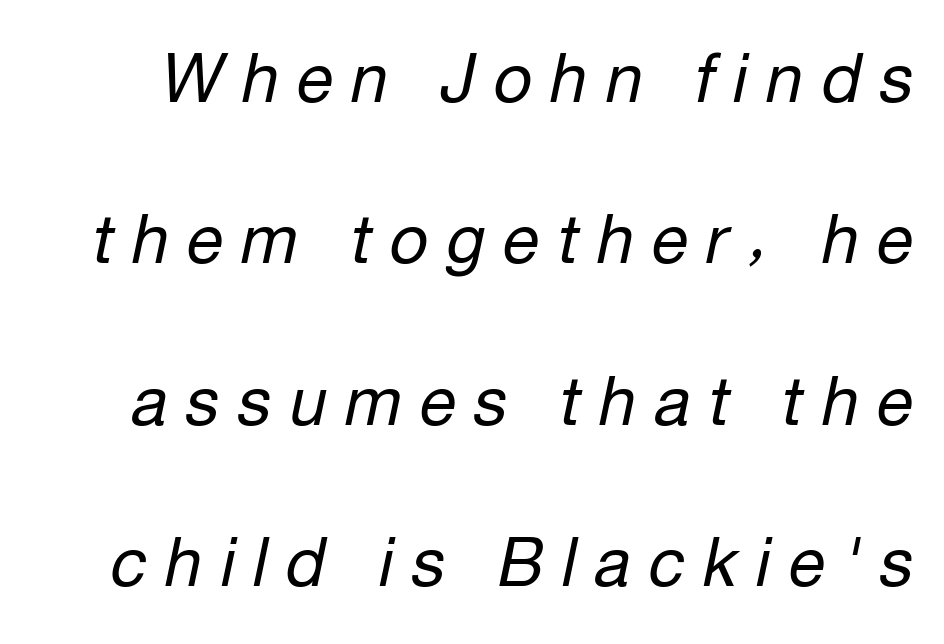
Q: Is the text bold? A: No.
Q: Is the text italic (slanted)? A: Yes, it leans right by about 12 degrees.
Q: Is the text underlined? A: No.
Q: Is the spacing between letters normal or unusually wide? A: Unusually wide.
Q: Is the spacing between lines tight, normal or loose? A: Loose.
Q: Width (condensed, normal, or wide)? A: Normal.
Q: Stroke contrast? A: Low.
Q: x-height? A: Medium.
Q: Monospaced? A: No.
